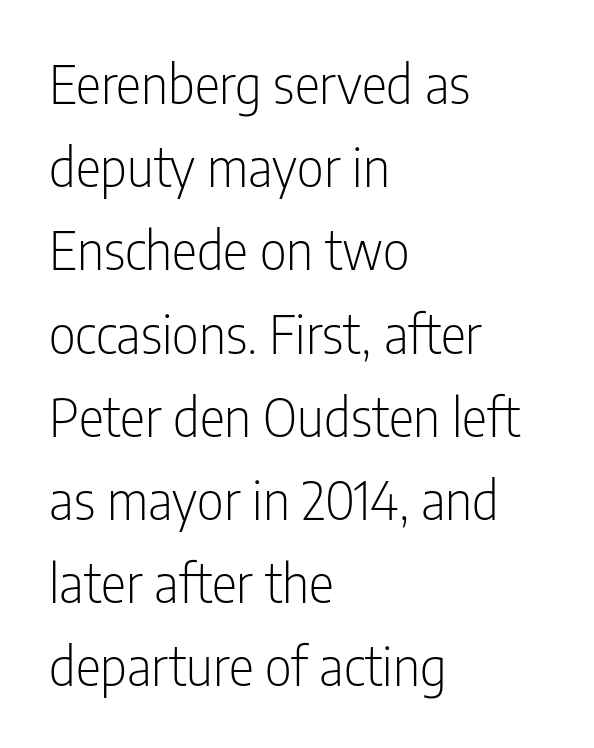
{"serif": "no", "italic": "no", "bold": "no", "weight": "light", "width": "condensed", "stroke_contrast": "low", "x_height": "medium", "monospaced": "no", "underline": "no", "align": "left", "line_spacing": "normal", "line_spacing_ratio": 1.57, "letter_spacing": "normal", "letter_spacing_em": 0.0, "glyph_px": 53}
